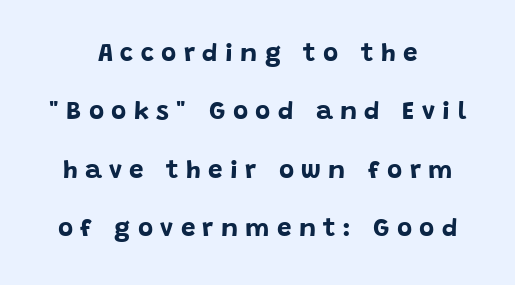
The space beneath each line is pristine and unruled. The type is letterspaced generously, with wide tracking. Heavy-handed strokes throughout: this text is bold. Widely set lines give the paragraph a tall, airy silhouette.
